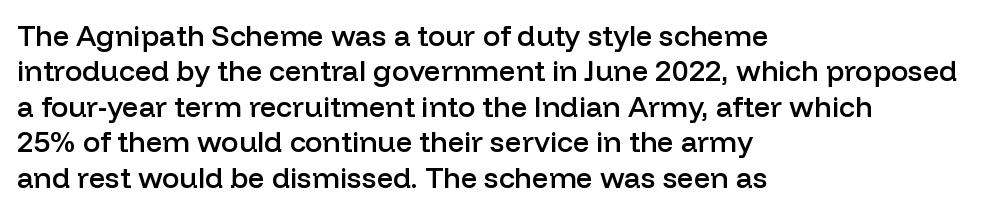
{"serif": "no", "italic": "no", "bold": "semi", "weight": "semibold", "width": "normal", "stroke_contrast": "low", "x_height": "medium", "monospaced": "no", "underline": "no", "align": "left", "line_spacing_ratio": 1.22, "letter_spacing": "normal", "letter_spacing_em": 0.0, "glyph_px": 29}
